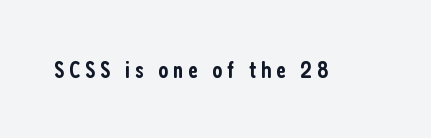
The image shows 24 px text type, upright; set unusually wide letter spacing (+0.2 em), not underlined.
